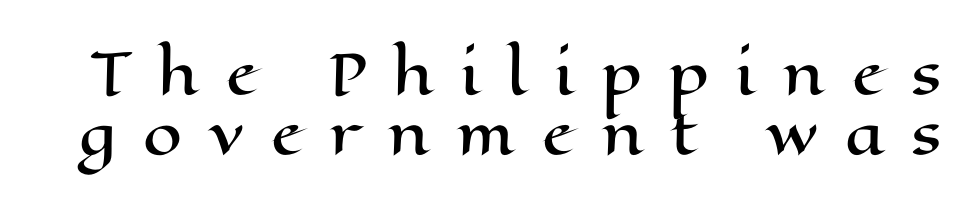
The image shows 56 px wide type, upright; set tight line spacing (1.07x), unusually wide letter spacing (+0.47 em), not underlined; high stroke contrast and a medium x-height.
